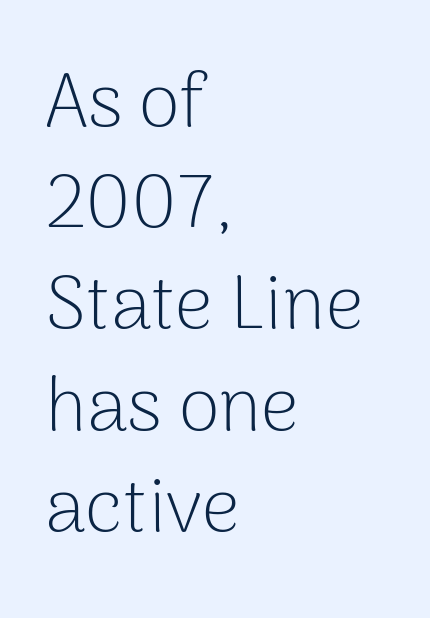
The image shows 75 px light sans-serif type, upright; set left-aligned, normal line spacing (1.35x), normal letter spacing, not underlined; low stroke contrast and a medium x-height.
